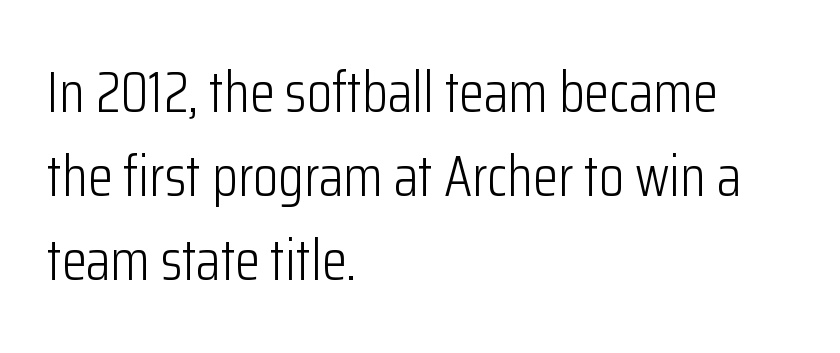
{"serif": "no", "italic": "no", "bold": "no", "weight": "light", "width": "condensed", "stroke_contrast": "low", "x_height": "medium", "monospaced": "no", "underline": "no", "align": "left", "line_spacing": "normal", "line_spacing_ratio": 1.47, "letter_spacing": "normal", "letter_spacing_em": 0.0, "glyph_px": 57}
